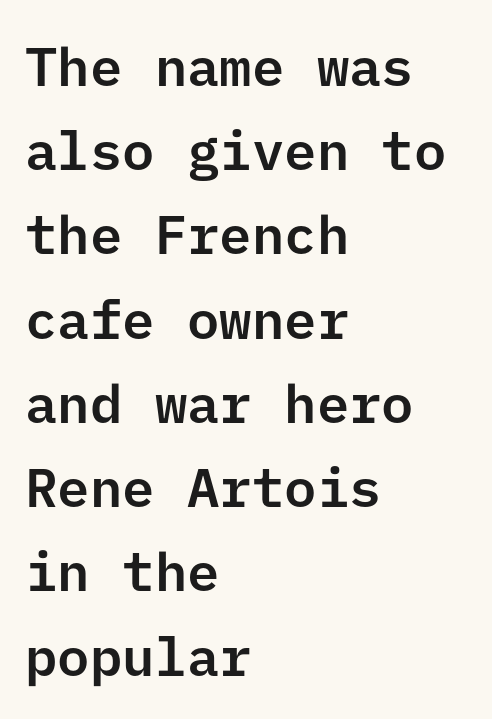
{"serif": "no", "italic": "no", "width": "normal", "stroke_contrast": "low", "x_height": "medium", "underline": "no", "align": "left", "line_spacing": "normal", "line_spacing_ratio": 1.56, "letter_spacing": "normal", "letter_spacing_em": 0.0, "glyph_px": 54}
